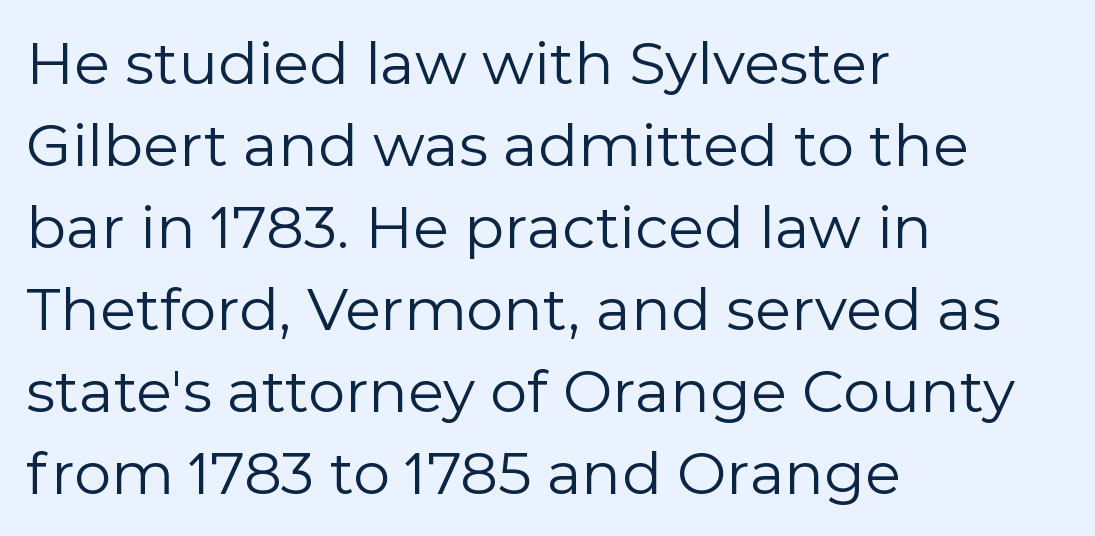
Designer's note — italics off, roman on. The tracking reads as untouched default to a designer's eye. The face used here is proportionally spaced, like ordinary book or web type. Regarding leading, the lines here are spaced in the standard way. The typeface has the unassuming heft of standard copy or less. The passage is arranged the way most books set body copy — flush left.
